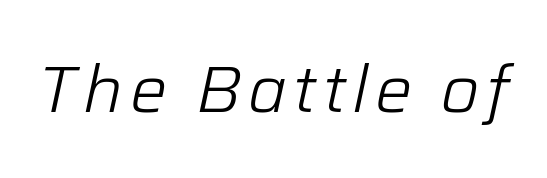
Q: Is the text bold? A: No.
Q: Is the text italic (slanted)? A: Yes, it leans right by about 12 degrees.
Q: Is the text underlined? A: No.
Q: Width (condensed, normal, or wide)? A: Normal.
Q: Stroke contrast? A: Low.
Q: x-height? A: Medium.
Q: Monospaced? A: No.
